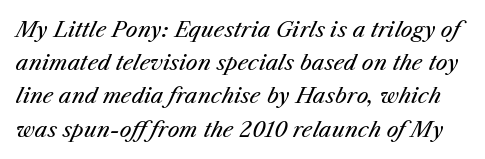
The image shows 21 px text type, italic (leaning right); set normal line spacing (1.58x), normal letter spacing, not underlined.
